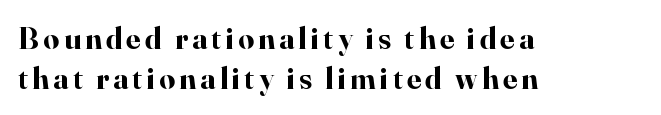
The image shows 31 px bold serif type, upright; set left-aligned, normal line spacing (1.28x), not underlined; high stroke contrast and a small x-height.
